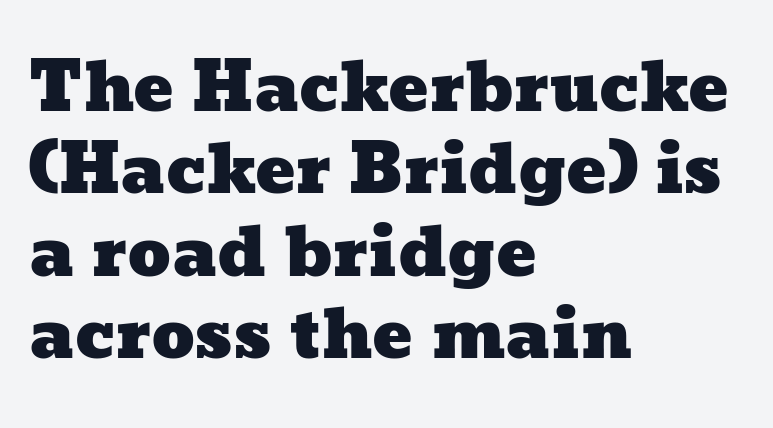
Q: Is the text underlined? A: No.
Q: How is the paragraph aligned? A: Left-aligned.
Q: Is the spacing between letters normal or unusually wide? A: Normal.
Q: Width (condensed, normal, or wide)? A: Wide.
Q: Stroke contrast? A: Low.
Q: x-height? A: Medium.
Q: Monospaced? A: No.
